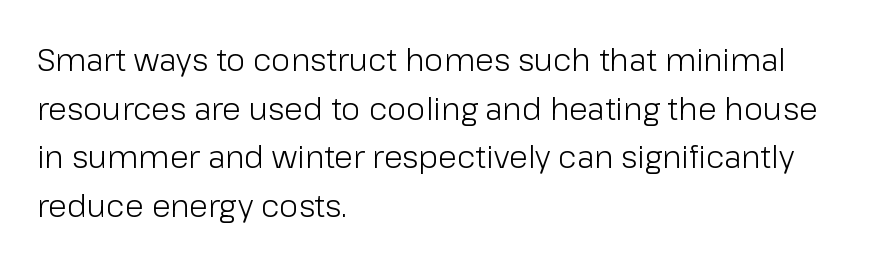
{"serif": "no", "italic": "no", "bold": "no", "weight": "light", "width": "normal", "stroke_contrast": "low", "x_height": "medium", "monospaced": "no", "underline": "no", "align": "left", "line_spacing": "normal", "line_spacing_ratio": 1.57, "letter_spacing": "normal", "letter_spacing_em": 0.0, "glyph_px": 31}
